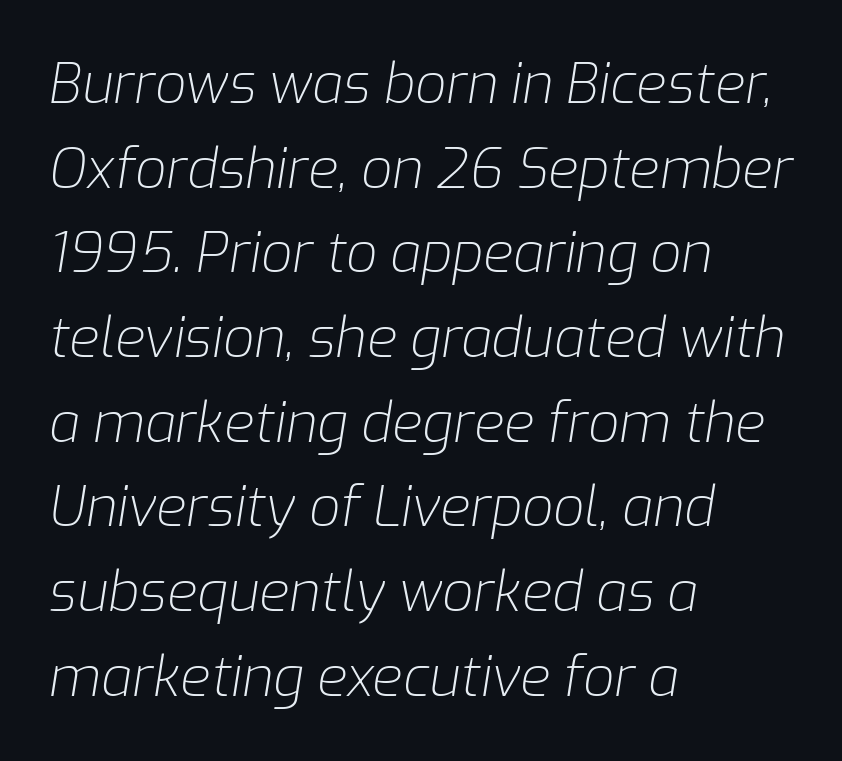
The space between consecutive lines is moderate. There is no visible air inserted between adjacent glyphs. An italicized treatment has been applied to the whole sample. You could not count columns in this text — the font is proportionally spaced.
